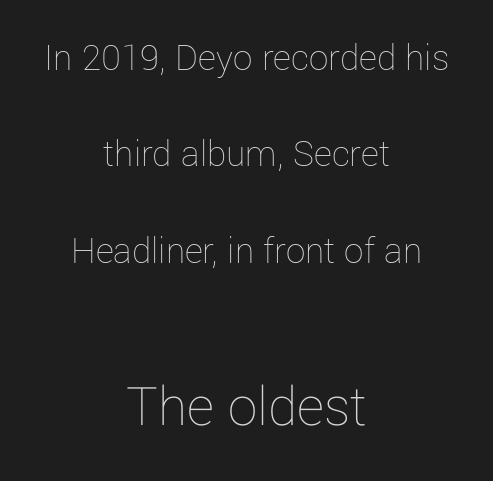
Q: Is the text bold? A: No.
Q: Is the text italic (slanted)? A: No, it is upright.
Q: Is the text underlined? A: No.
Q: How is the paragraph aligned? A: Centered.
Q: Is the spacing between letters normal or unusually wide? A: Normal.
Q: Is the spacing between lines tight, normal or loose? A: Loose.
Q: Which block of text is set in a larger size, the first (top) or the second (bottom)? A: The second (bottom) one.
Q: Width (condensed, normal, or wide)? A: Normal.
Q: Stroke contrast? A: Low.
Q: x-height? A: Medium.
Q: Monospaced? A: No.
